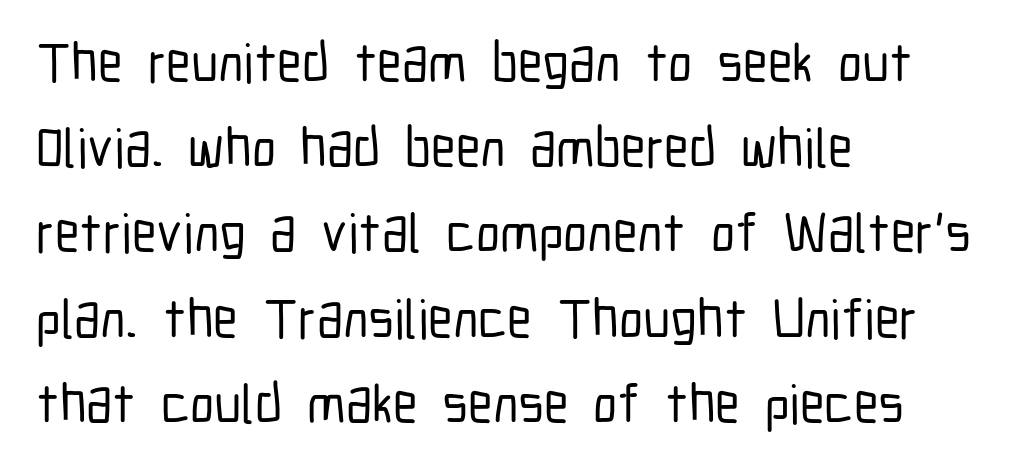
{"serif": "no", "italic": "no", "width": "condensed", "stroke_contrast": "low", "x_height": "medium", "monospaced": "no", "underline": "no", "align": "left", "line_spacing": "normal", "line_spacing_ratio": 1.55, "letter_spacing": "normal", "letter_spacing_em": 0.0, "glyph_px": 55}
